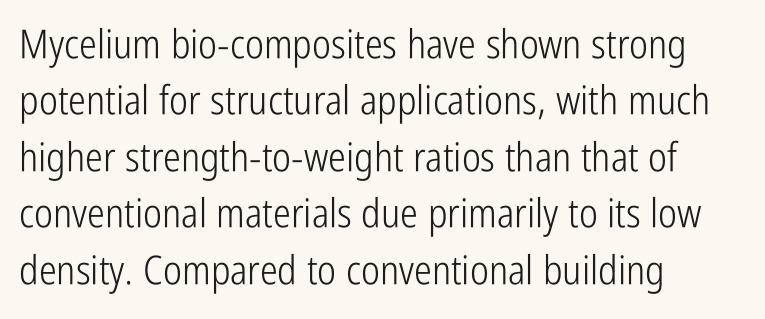
Is the letter spacing exaggerated? No — it looks like the ordinary default. Every row of glyphs begins at an identical x-position on the left. The characters are drawn with everyday or finer stroke widths. Designer's note — italics off, roman on.
